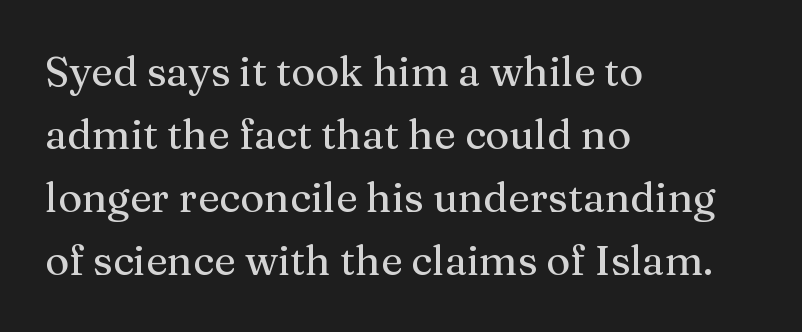
Q: Is the text italic (slanted)? A: No, it is upright.
Q: Is the typeface a serif or a sans-serif typeface? A: Serif.
Q: Is the text underlined? A: No.
Q: How is the paragraph aligned? A: Left-aligned.
Q: Is the spacing between letters normal or unusually wide? A: Normal.
Q: Is the spacing between lines tight, normal or loose? A: Normal.
Q: Width (condensed, normal, or wide)? A: Normal.
Q: Stroke contrast? A: Medium.
Q: x-height? A: Medium.
Q: Monospaced? A: No.
